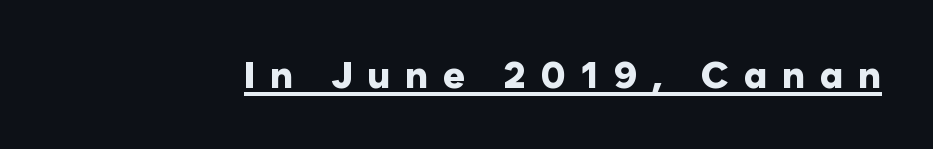
Q: Is the text bold? A: Yes.
Q: Is the text italic (slanted)? A: No, it is upright.
Q: Is the typeface a serif or a sans-serif typeface? A: Sans-serif.
Q: Is the text underlined? A: Yes.
Q: Is the spacing between letters normal or unusually wide? A: Unusually wide.
Q: Width (condensed, normal, or wide)? A: Normal.
Q: Stroke contrast? A: Low.
Q: x-height? A: Medium.
Q: Monospaced? A: No.
